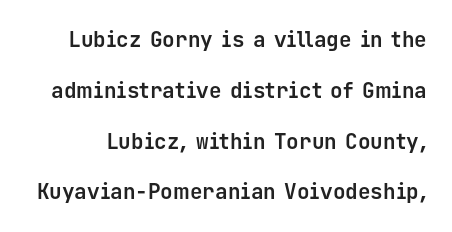
Q: Is the text bold? A: Yes.
Q: Is the text italic (slanted)? A: No, it is upright.
Q: Is the text underlined? A: No.
Q: Is the spacing between letters normal or unusually wide? A: Normal.
Q: Is the spacing between lines tight, normal or loose? A: Loose.
